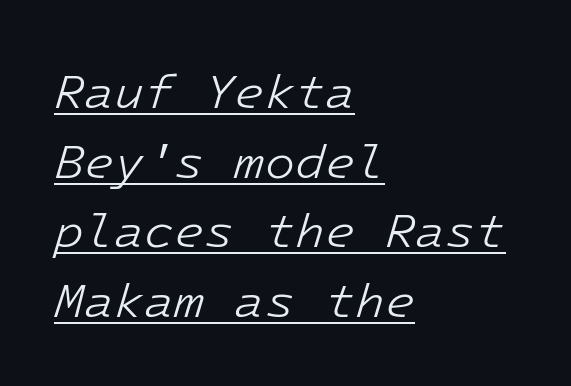
Every word sits above its own underline. Is the letter spacing exaggerated? No — it looks like the ordinary default. Letters have the restrained weight of plain body copy at most. Regular leading. Looking at the ascenders, they clearly lean.
